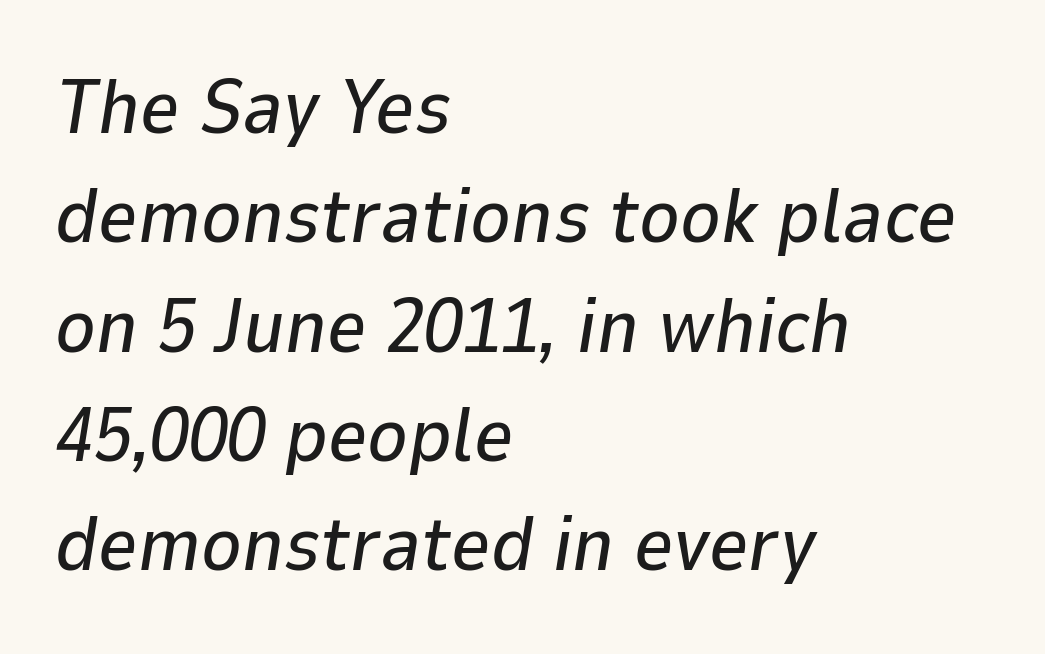
The image shows 77 px text type, italic (leaning right); set left-aligned, normal line spacing (1.42x), normal letter spacing, not underlined; low stroke contrast and a medium x-height.
